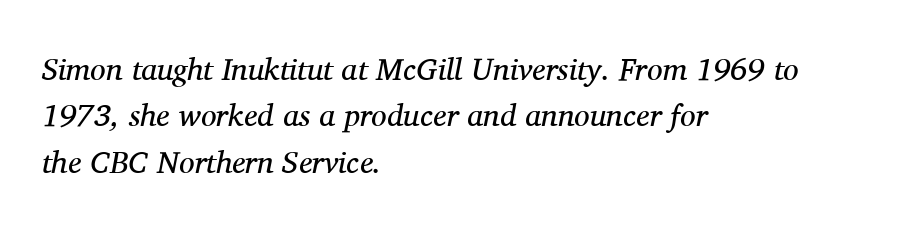
Q: Is the text bold? A: No.
Q: Is the text italic (slanted)? A: Yes, it leans right by about 11 degrees.
Q: Is the typeface a serif or a sans-serif typeface? A: Serif.
Q: Is the text underlined? A: No.
Q: How is the paragraph aligned? A: Left-aligned.
Q: Is the spacing between letters normal or unusually wide? A: Normal.
Q: Is the spacing between lines tight, normal or loose? A: Normal.
Q: Width (condensed, normal, or wide)? A: Normal.
Q: Stroke contrast? A: Medium.
Q: x-height? A: Medium.
Q: Monospaced? A: No.
